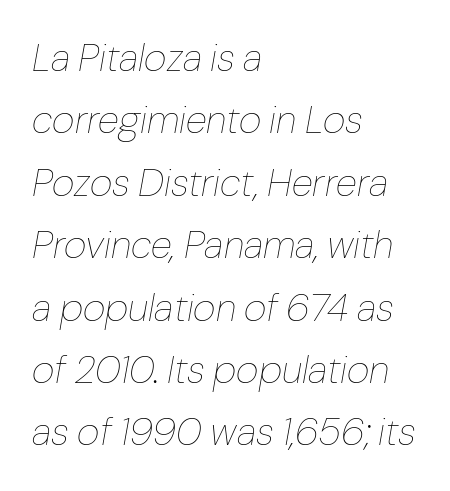
The image shows 39 px thin type, italic (leaning right); set left-aligned, normal line spacing (1.6x), normal letter spacing, not underlined; low stroke contrast and a medium x-height.
